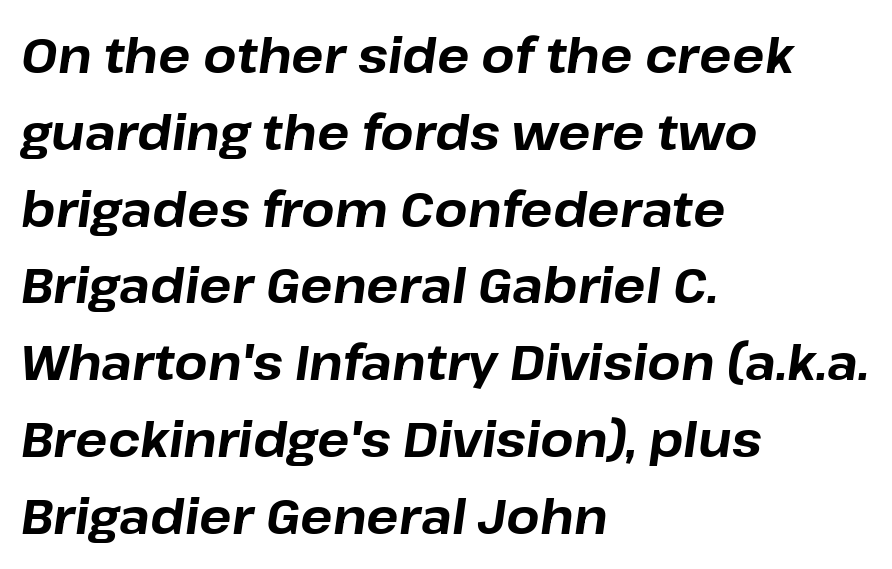
{"italic": "yes", "lean": "right", "slant_degrees": 8, "bold": "yes", "weight": "bold", "width": "normal", "stroke_contrast": "low", "x_height": "medium", "monospaced": "no", "underline": "no", "align": "left", "line_spacing": "normal", "line_spacing_ratio": 1.6, "letter_spacing": "normal", "letter_spacing_em": 0.0, "glyph_px": 48}
